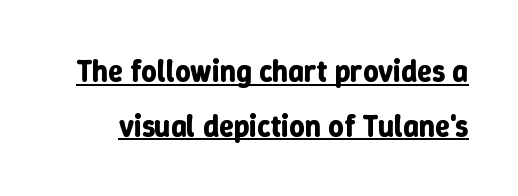
The image shows 30 px bold type, upright; set line spacing 1.82x, normal letter spacing, underlined; low stroke contrast and a medium x-height.
